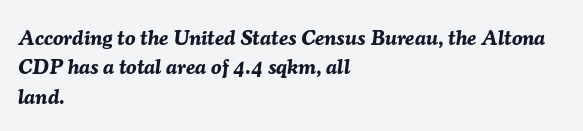
The image shows 21 px bold type, italic (leaning right); set left-aligned, normal line spacing (1.4x), normal letter spacing, not underlined.
